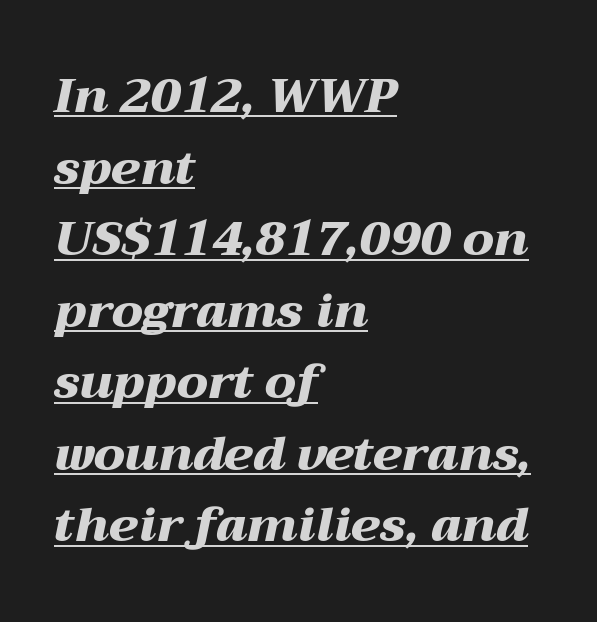
Notice how a bar underscores the lettering throughout. Do the characters align in a grid? No, the font is proportional. Notice how the stems are inclined rather than vertical — that's the hallmark of italics. Chunky letters — that's bold for sure. Baseline-to-baseline distance is the conventional proportion of letter height.
